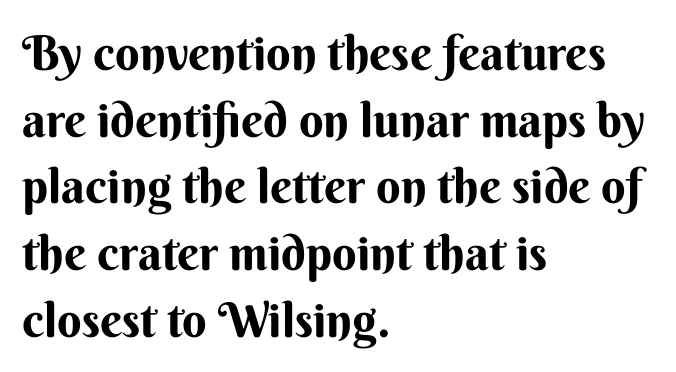
Q: Is the text italic (slanted)? A: No, it is upright.
Q: Is the typeface a serif or a sans-serif typeface? A: Sans-serif.
Q: Is the text underlined? A: No.
Q: How is the paragraph aligned? A: Left-aligned.
Q: Is the spacing between letters normal or unusually wide? A: Normal.
Q: Is the spacing between lines tight, normal or loose? A: Normal.
Q: Width (condensed, normal, or wide)? A: Normal.
Q: Stroke contrast? A: Medium.
Q: x-height? A: Small.
Q: Monospaced? A: No.
